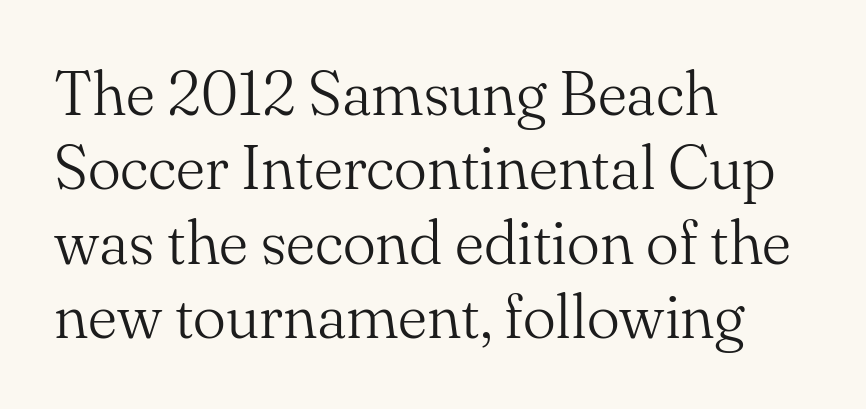
{"serif": "yes", "italic": "no", "bold": "no", "weight": "light", "width": "normal", "stroke_contrast": "medium", "x_height": "small", "monospaced": "no", "underline": "no", "align": "left", "line_spacing_ratio": 1.2, "letter_spacing": "normal", "letter_spacing_em": 0.0, "glyph_px": 62}
